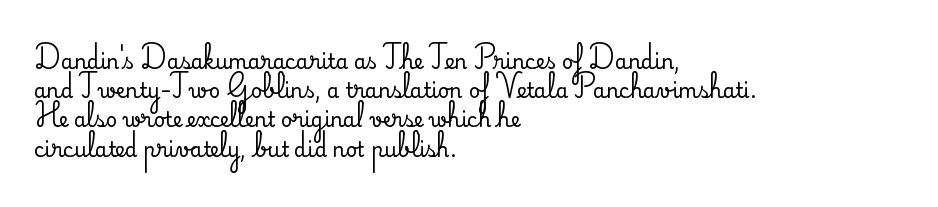
A bare baseline throughout the passage. Tracking value appears to be zero — textbook default spacing. The lettering holds an erect, upright posture throughout. The lines in this sample share a left origin and differ only in where they stop.
